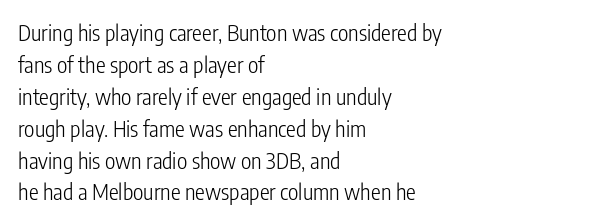
This sample uses an upright cut, with every glyph sitting square on the baseline. Check the space under the baseline: it is left empty. These lines are set flush left with a ragged right edge. Weight: not bold — regular or lighter.
